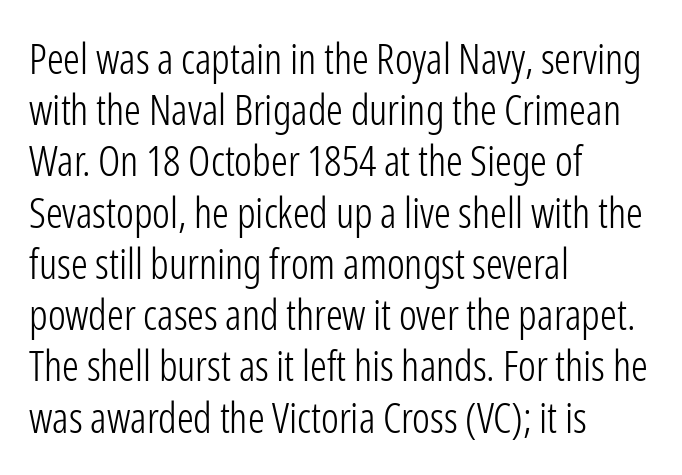
The image shows 42 px light, condensed sans-serif type, upright; set left-aligned, line spacing 1.22x, normal letter spacing, not underlined; low stroke contrast and a medium x-height.
